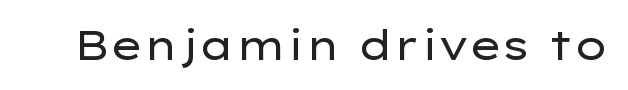
{"serif": "no", "italic": "no", "bold": "no", "weight": "regular", "width": "wide", "stroke_contrast": "low", "x_height": "medium", "monospaced": "no", "underline": "no", "letter_spacing": "normal", "letter_spacing_em": 0.0, "glyph_px": 40}
